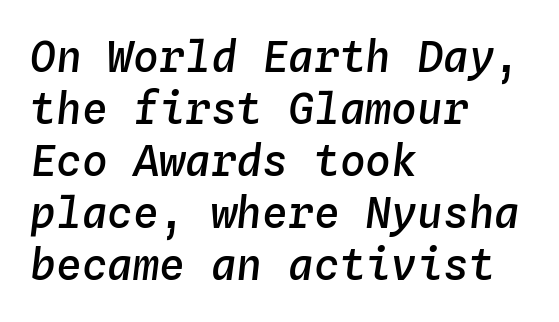
The image shows 43 px semibold type, italic (leaning right), monospaced; set left-aligned, line spacing 1.21x, normal letter spacing, not underlined; low stroke contrast and a medium x-height.
